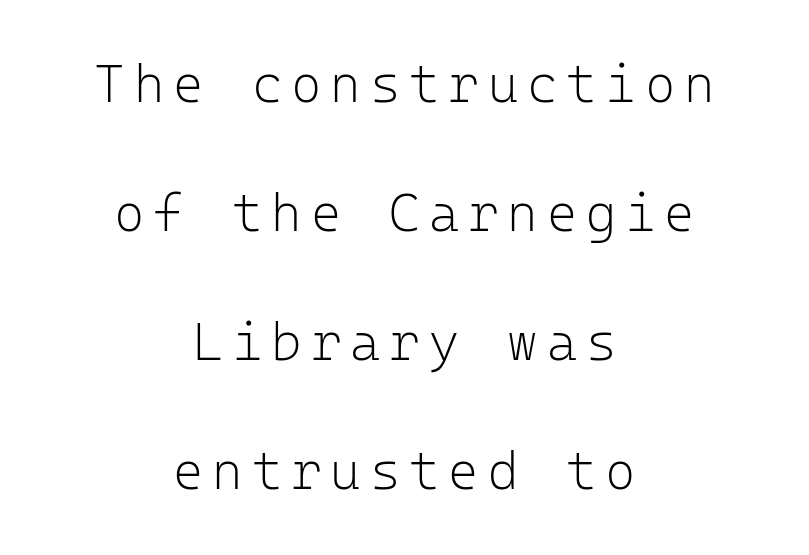
{"serif": "no", "italic": "no", "bold": "no", "weight": "light", "width": "normal", "stroke_contrast": "low", "x_height": "medium", "monospaced": "yes", "underline": "no", "align": "center", "line_spacing": "loose", "line_spacing_ratio": 2.48, "glyph_px": 52}
